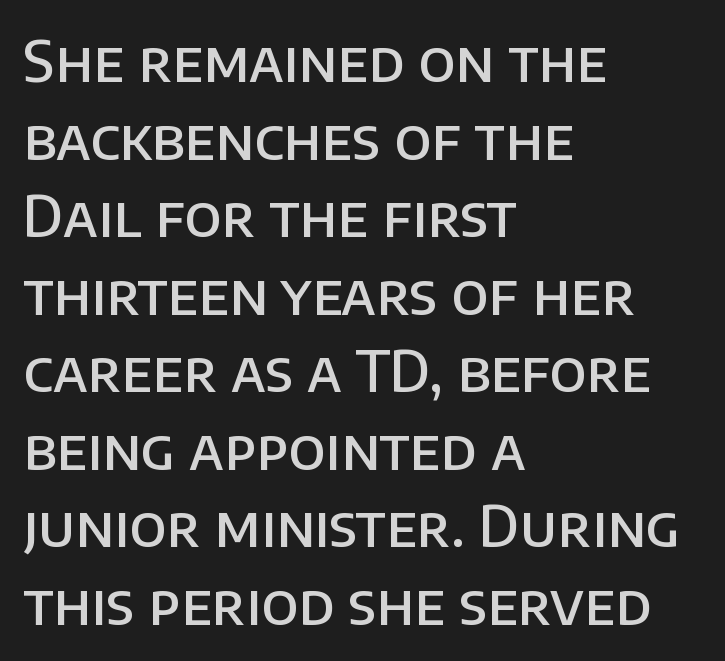
Q: Is the text bold? A: Semi-bold.
Q: Is the text italic (slanted)? A: No, it is upright.
Q: Is the typeface a serif or a sans-serif typeface? A: Sans-serif.
Q: Is the text underlined? A: No.
Q: How is the paragraph aligned? A: Left-aligned.
Q: Is the spacing between letters normal or unusually wide? A: Normal.
Q: Is the spacing between lines tight, normal or loose? A: Normal.
Q: Width (condensed, normal, or wide)? A: Normal.
Q: Stroke contrast? A: Low.
Q: x-height? A: Large.
Q: Monospaced? A: No.
